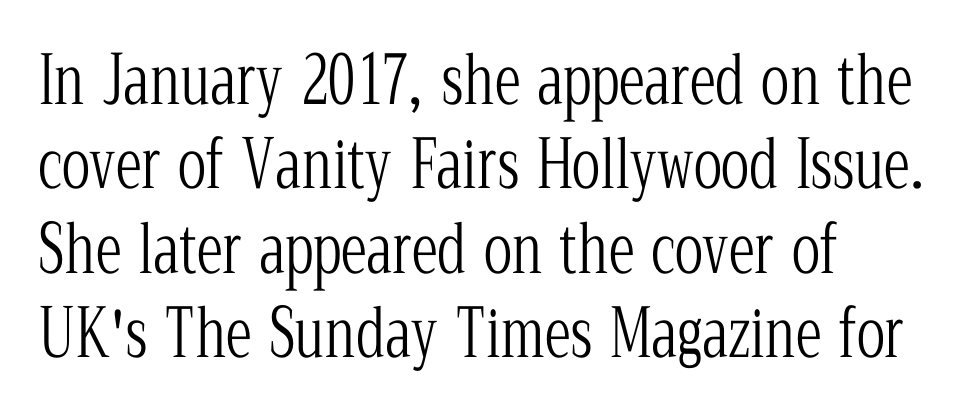
The image shows 66 px light, condensed serif type, upright; set left-aligned, normal line spacing (1.28x), normal letter spacing, not underlined; low stroke contrast and a medium x-height.
